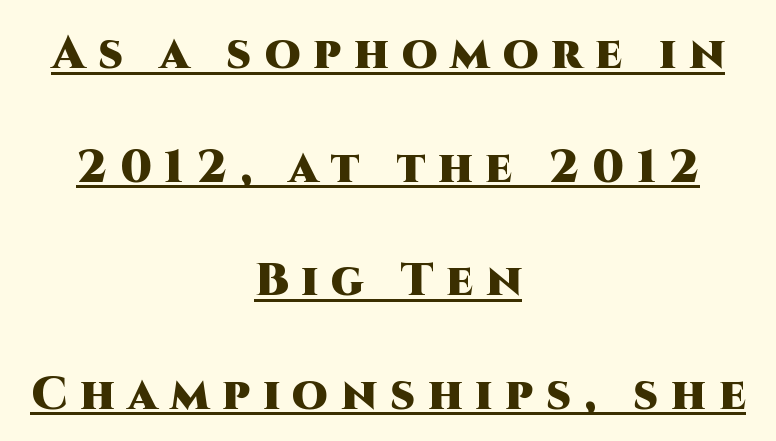
A sans-serif font was chosen for this passage. Caption: multi-line text, centered on the measure. These lines stand farther apart than default settings would place them. The sample's only ornament is a line tracing under the words. Compared with typical body copy, the letter spacing here is much looser. The face used here is proportionally spaced, like ordinary book or web type.
